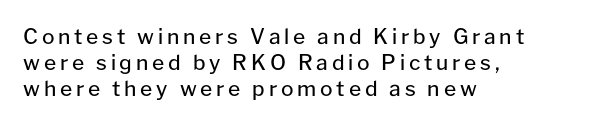
Q: Is the text bold? A: No.
Q: Is the text italic (slanted)? A: No, it is upright.
Q: Is the text underlined? A: No.
Q: How is the paragraph aligned? A: Left-aligned.
